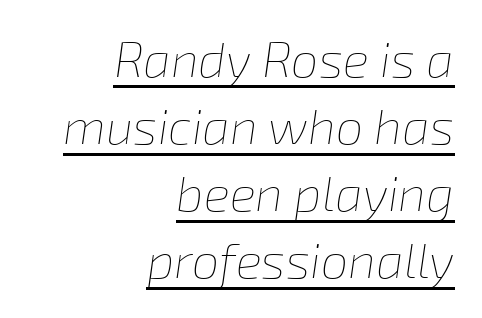
The font is comparable to plain body text, perhaps lighter. Is this a fixed-width face? No — the glyphs have proportional, varying widths. Every row of glyphs terminates at an identical x-position on the right. The axis of the letterforms is tilted away from vertical. The rendering uses the underline text-decoration.
